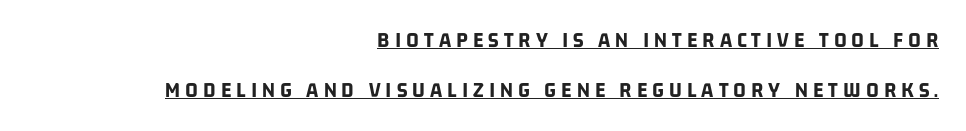
Glyph-to-glyph distance is far greater than everyday printed text. If you drew a ruler down the right edge, every line would touch it. Heft: maximum for text — a bold. Summary of vertical rhythm: relaxed, with wide interline spacing. The passage shown is underscored from start to finish.
